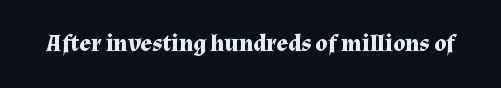
What stands out about the letter spacing? Nothing — it is the standard amount. Upright lettering throughout. Bold? Absolutely — the strokes are thick and heavy. The glyphs are unaccompanied by any horizontal stroke below them.
